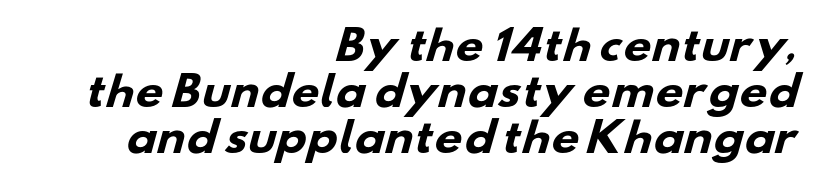
{"serif": "no", "bold": "yes", "weight": "heavy", "width": "wide", "stroke_contrast": "low", "x_height": "small", "monospaced": "no", "underline": "no", "align": "right", "line_spacing_ratio": 1.18, "letter_spacing": "normal", "letter_spacing_em": 0.0, "glyph_px": 39}
